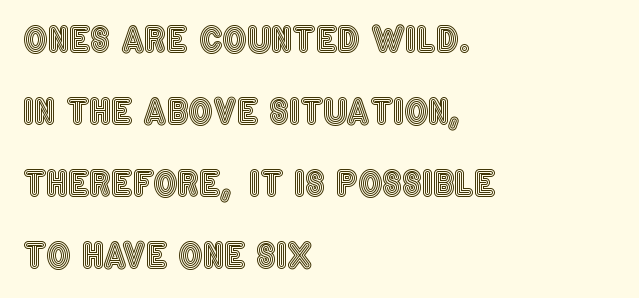
The compositor pushed each line to the left boundary. The letters stand upright; this is a roman face. The zone under the glyphs is completely vacant. Each letter keeps its own natural width here, so spacing adapts to shape. Baseline-to-baseline distance is far greater than the letter height.
